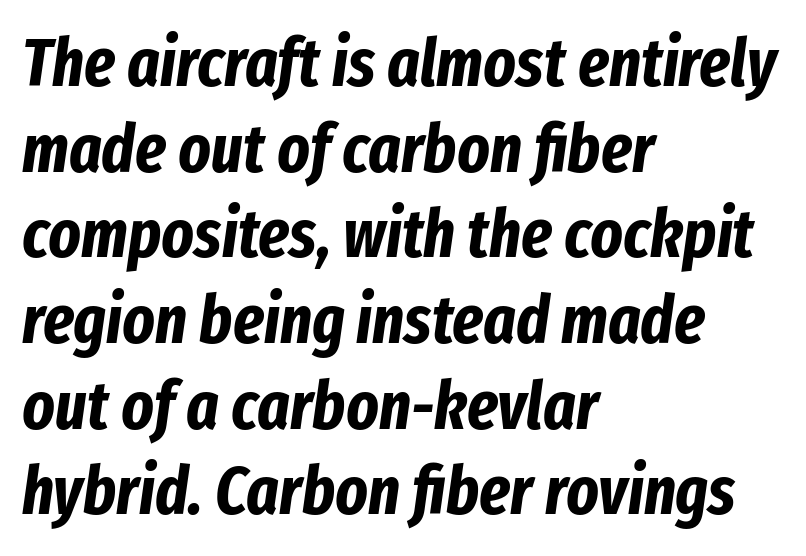
{"italic": "yes", "lean": "right", "slant_degrees": 8, "bold": "yes", "weight": "bold", "width": "condensed", "stroke_contrast": "low", "x_height": "medium", "monospaced": "no", "underline": "no", "align": "left", "line_spacing": "normal", "line_spacing_ratio": 1.26, "letter_spacing": "normal", "letter_spacing_em": 0.0, "glyph_px": 68}
